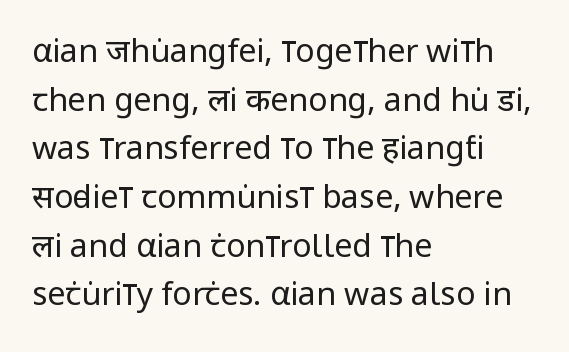
{"serif": "no", "italic": "no", "bold": "no", "weight": "regular", "width": "condensed", "stroke_contrast": "low", "x_height": "large", "monospaced": "no", "underline": "no", "align": "left", "line_spacing": "normal", "line_spacing_ratio": 1.52, "letter_spacing": "normal", "letter_spacing_em": 0.0, "glyph_px": 32}
